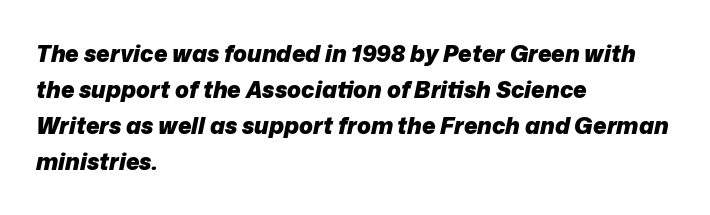
The image shows 23 px bold type, italic (leaning right); set left-aligned, normal line spacing (1.57x), normal letter spacing, not underlined.
